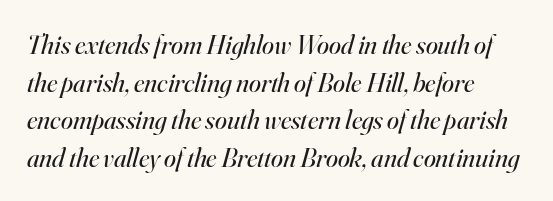
The image shows 27 px text type, italic (leaning right); set left-aligned, normal line spacing (1.39x), normal letter spacing, not underlined.
